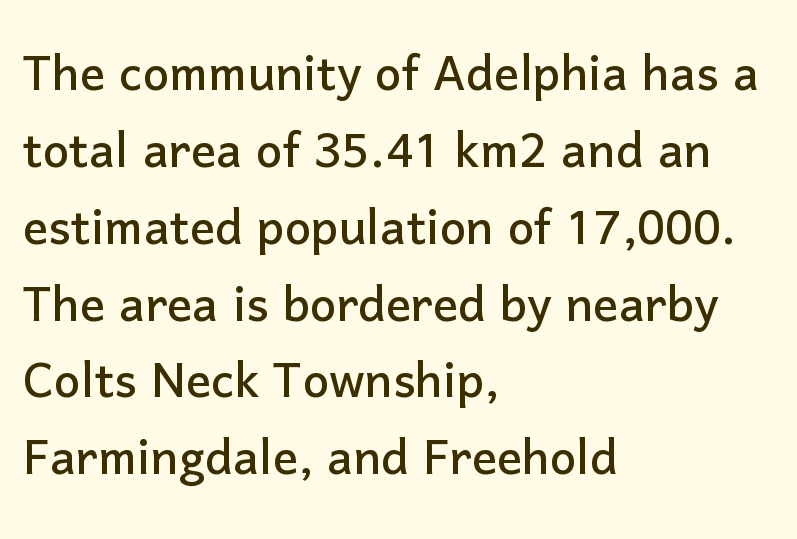
The image shows 63 px sans-serif type, upright; set left-aligned, line spacing 1.22x, normal letter spacing, not underlined; low stroke contrast and a medium x-height.
